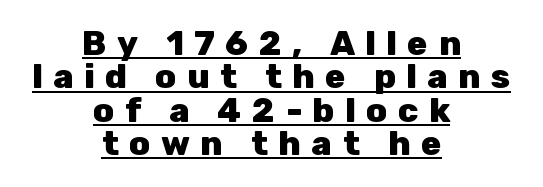
Compared with a flush-left layout, this one balances lines on the center instead. The font's upright variant was chosen for this text. These lines carry a lot of weight — the face is fully bold. Summary of vertical rhythm: compact, with narrow interline spacing.
